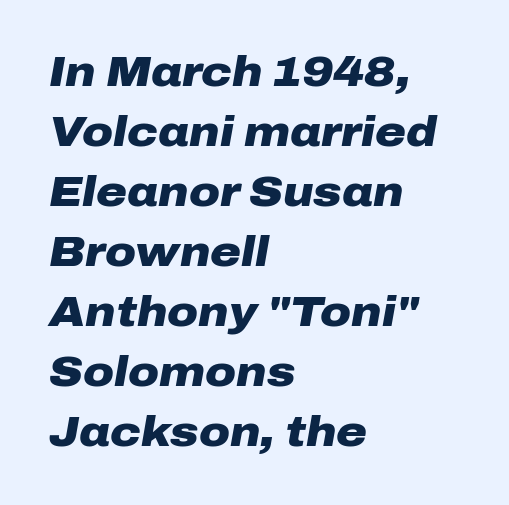
The image shows 42 px heavy, wide type, italic (leaning right); set left-aligned, normal line spacing (1.43x), normal letter spacing, not underlined; low stroke contrast and a medium x-height.
